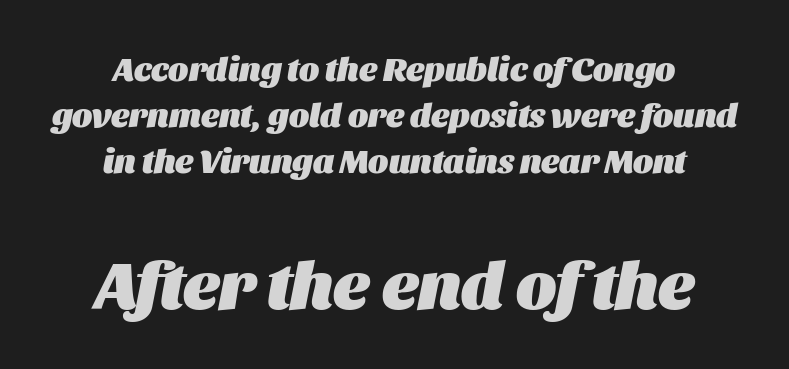
{"italic": "yes", "lean": "right", "slant_degrees": 11, "bold": "yes", "weight": "heavy", "width": "normal", "stroke_contrast": "medium", "x_height": "large", "monospaced": "no", "underline": "no", "align": "center", "line_spacing": "normal", "line_spacing_ratio": 1.36, "letter_spacing": "normal", "letter_spacing_em": 0.0, "larger_block": "second", "size_ratio": 2.0, "glyph_px": 68}
